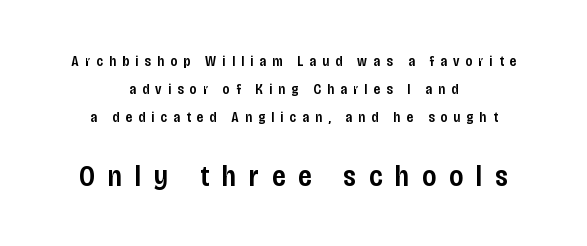
Q: Is the text bold? A: Semi-bold.
Q: Is the text italic (slanted)? A: No, it is upright.
Q: Is the typeface a serif or a sans-serif typeface? A: Sans-serif.
Q: Is the text underlined? A: No.
Q: How is the paragraph aligned? A: Centered.
Q: Is the spacing between letters normal or unusually wide? A: Unusually wide.
Q: Is the spacing between lines tight, normal or loose? A: Loose.
Q: Which block of text is set in a larger size, the first (top) or the second (bottom)? A: The second (bottom) one.
Q: Width (condensed, normal, or wide)? A: Condensed.
Q: Stroke contrast? A: Low.
Q: x-height? A: Large.
Q: Monospaced? A: No.
